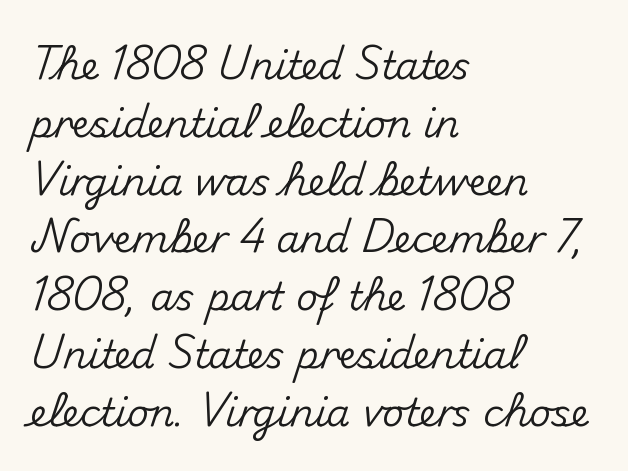
Q: Is the text italic (slanted)? A: Yes.
Q: Is the typeface a serif or a sans-serif typeface? A: Sans-serif.
Q: Is the text underlined? A: No.
Q: How is the paragraph aligned? A: Left-aligned.
Q: Is the spacing between letters normal or unusually wide? A: Normal.
Q: Is the spacing between lines tight, normal or loose? A: Normal.
Q: Width (condensed, normal, or wide)? A: Normal.
Q: Stroke contrast? A: Medium.
Q: x-height? A: Small.
Q: Monospaced? A: No.
